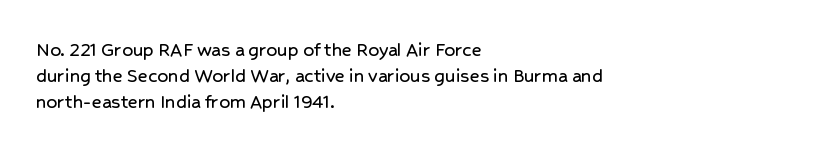
The image shows 21 px text type, upright; set left-aligned, line spacing 1.24x, normal letter spacing, not underlined.
